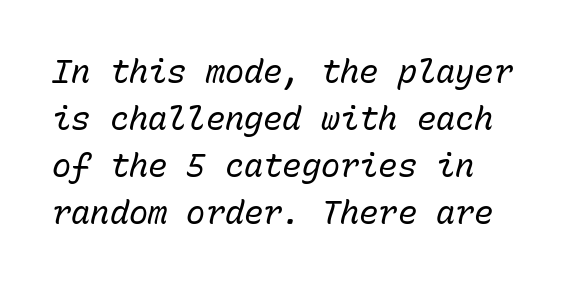
Words float on clear page, feet unadorned. This sample uses an oblique cut, with every glyph tilted off the vertical. The typesetter chose a ragged-right arrangement here. A typesetter would call this monospace, since all characters share one set width. Is the type heavy? It reads as light-to-regular instead. These lines keep a tight, regular rhythm from letter to letter.
